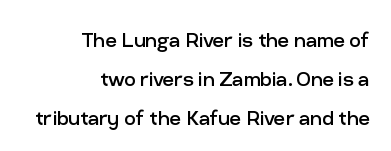
The image shows 25 px text type, upright; set right-aligned, normal line spacing (1.56x), normal letter spacing, not underlined.
